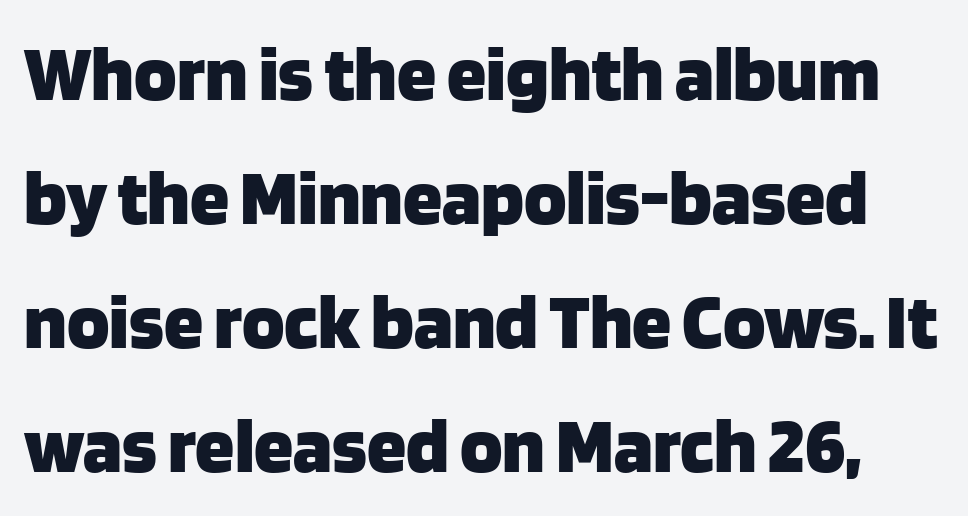
Here the designer chose a conventional face with non-uniform glyph widths. Caption: standard tracking, unaltered. Is this a sans? Yes — the strokes have no serifs. The space directly below the letters is spotless. How heavy is the stroke? Heavy — this is a bold.
